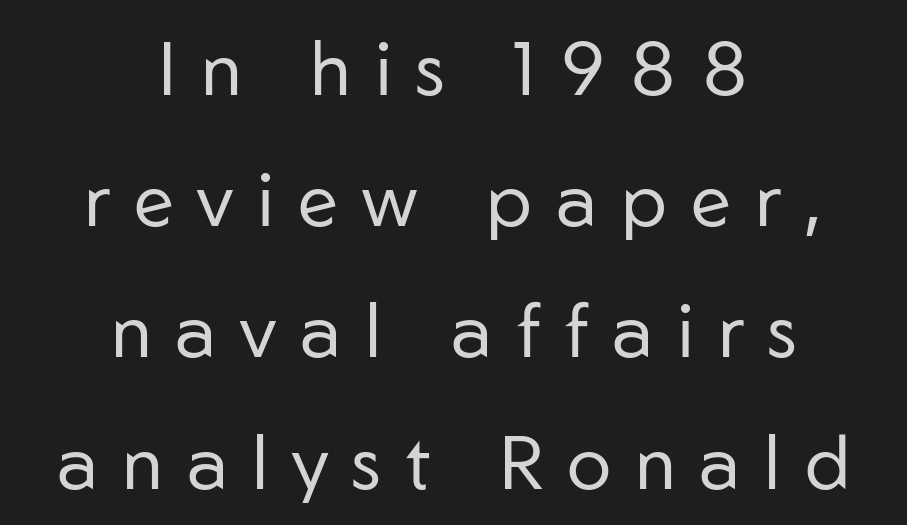
Q: Is the text bold? A: No.
Q: Is the text italic (slanted)? A: No, it is upright.
Q: Is the typeface a serif or a sans-serif typeface? A: Sans-serif.
Q: Is the text underlined? A: No.
Q: How is the paragraph aligned? A: Centered.
Q: Is the spacing between letters normal or unusually wide? A: Unusually wide.
Q: Width (condensed, normal, or wide)? A: Normal.
Q: Stroke contrast? A: Low.
Q: x-height? A: Medium.
Q: Monospaced? A: No.
